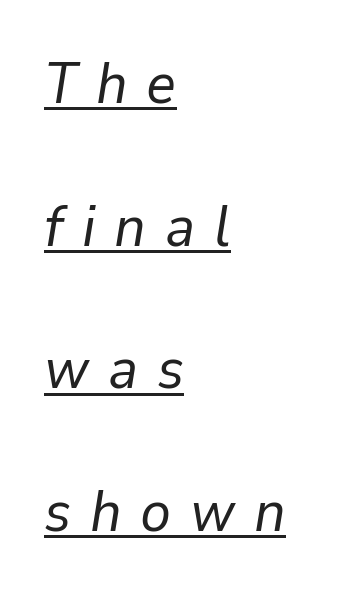
Looks like regular typesetting: each glyph gets only the width it needs. The block of text is sparse from top to bottom, with ample space between rows. Left-aligned paragraph, ragged on the right. Tracking here is generous; glyphs stand well apart from one another. The strokes are not fattened; the text isn't bold.
